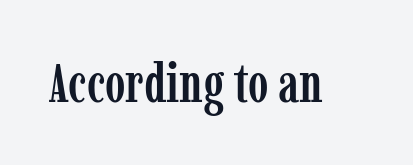
Q: Is the text italic (slanted)? A: No, it is upright.
Q: Is the typeface a serif or a sans-serif typeface? A: Serif.
Q: Is the text underlined? A: No.
Q: Is the spacing between letters normal or unusually wide? A: Normal.
Q: Width (condensed, normal, or wide)? A: Condensed.
Q: Stroke contrast? A: Low.
Q: x-height? A: Medium.
Q: Monospaced? A: No.
